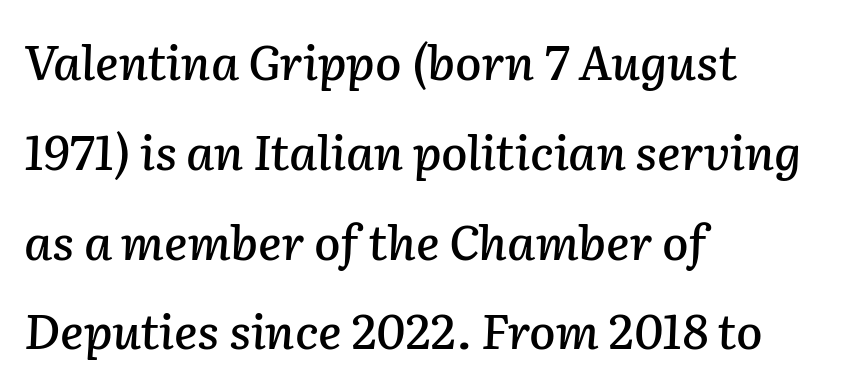
Do the characters align in a grid? No, the font is proportional. Underlining? Definitely not there. The rag falls on the right side of this text block. Tracking value appears to be zero — textbook default spacing. The glyphs look as if they've been sheared to an angle.
